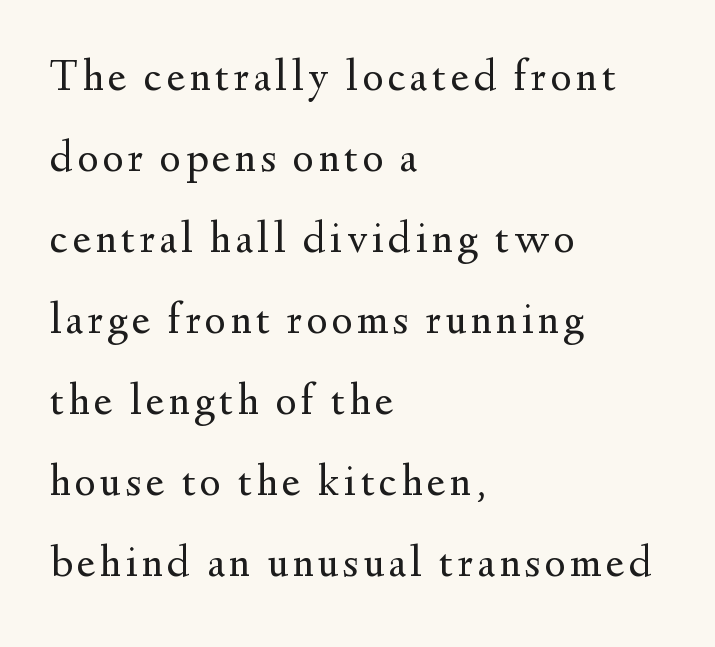
The image shows 45 px regular-weight serif type, upright; set left-aligned, line spacing 1.8x, not underlined; medium stroke contrast and a small x-height.
